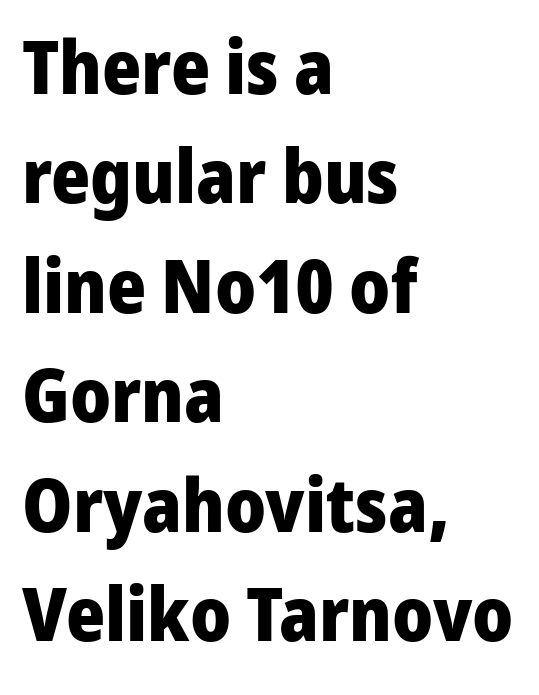
Q: Is the text bold? A: Yes.
Q: Is the text italic (slanted)? A: No, it is upright.
Q: Is the typeface a serif or a sans-serif typeface? A: Sans-serif.
Q: Is the text underlined? A: No.
Q: How is the paragraph aligned? A: Left-aligned.
Q: Is the spacing between letters normal or unusually wide? A: Normal.
Q: Is the spacing between lines tight, normal or loose? A: Normal.
Q: Width (condensed, normal, or wide)? A: Normal.
Q: Stroke contrast? A: Low.
Q: x-height? A: Medium.
Q: Monospaced? A: No.
